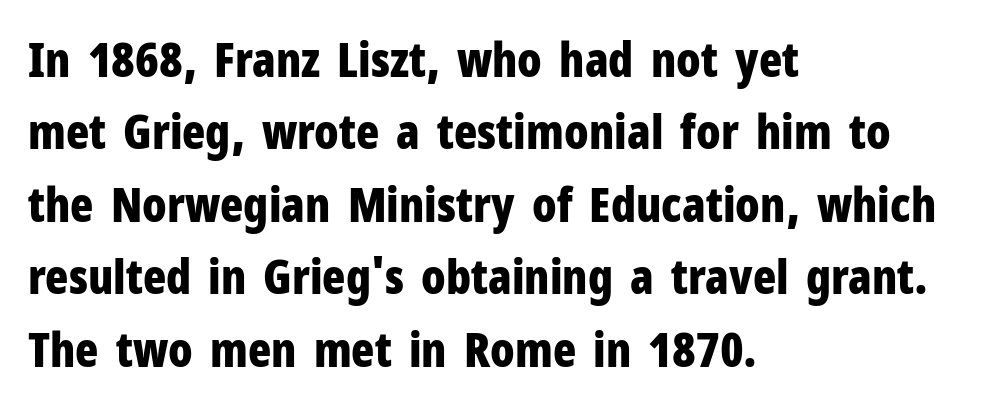
The image shows 48 px bold, condensed sans-serif type, upright; set left-aligned, normal line spacing (1.51x), normal letter spacing, not underlined; low stroke contrast and a medium x-height.
